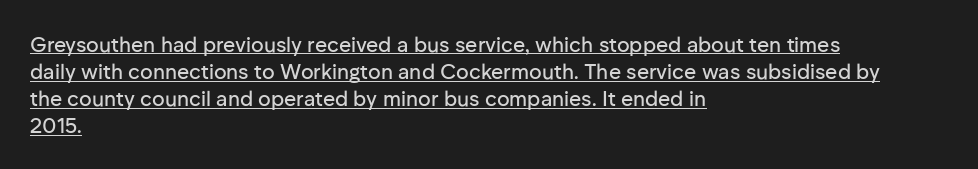
The image shows 21 px text type, upright; set left-aligned, normal line spacing (1.29x), normal letter spacing, underlined.
